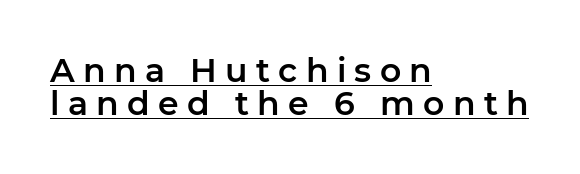
Italic: no, the glyphs are upright roman. The passage shown has open, widely tracked lettering throughout. The letters advance in unequal steps, a hallmark of proportional type. A rule runs beneath these lines of type. Baseline-to-baseline distance is barely more than the letter height. A student would call this left alignment; a typographer would say flush left, rag right.
